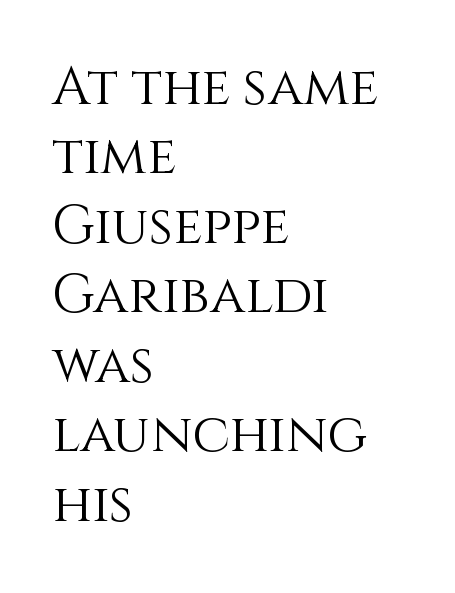
Q: Is the text bold? A: No.
Q: Is the text italic (slanted)? A: No, it is upright.
Q: Is the text underlined? A: No.
Q: How is the paragraph aligned? A: Left-aligned.
Q: Is the spacing between letters normal or unusually wide? A: Normal.
Q: Is the spacing between lines tight, normal or loose? A: Normal.
Q: Width (condensed, normal, or wide)? A: Normal.
Q: Stroke contrast? A: Medium.
Q: x-height? A: Large.
Q: Monospaced? A: No.
